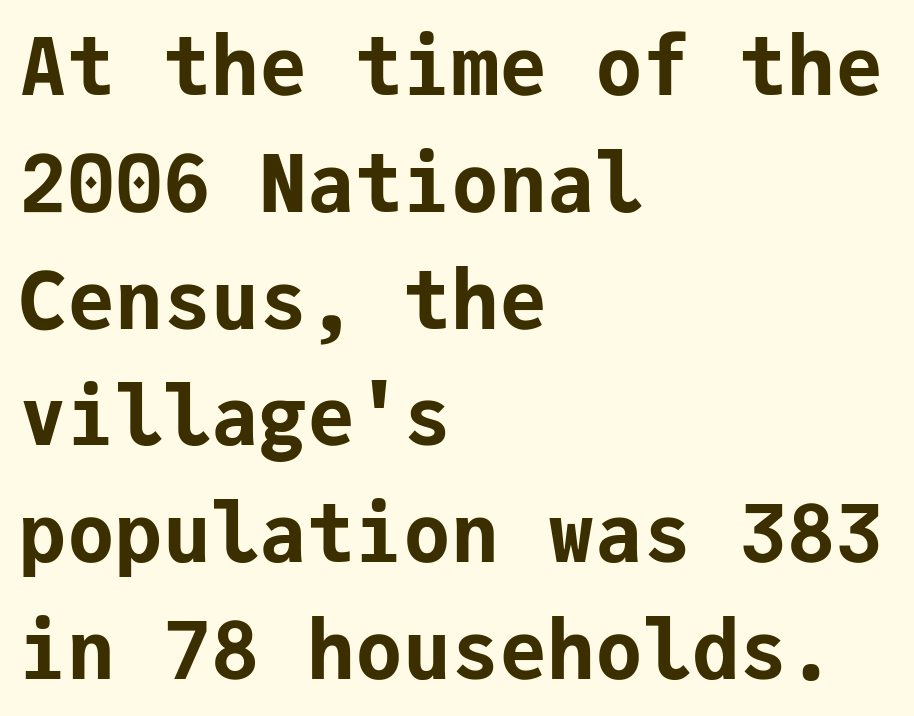
Q: Is the text bold? A: Yes.
Q: Is the text italic (slanted)? A: No, it is upright.
Q: Is the typeface a serif or a sans-serif typeface? A: Sans-serif.
Q: Is the text underlined? A: No.
Q: How is the paragraph aligned? A: Left-aligned.
Q: Is the spacing between letters normal or unusually wide? A: Normal.
Q: Is the spacing between lines tight, normal or loose? A: Normal.
Q: Width (condensed, normal, or wide)? A: Normal.
Q: Stroke contrast? A: Low.
Q: x-height? A: Medium.
Q: Monospaced? A: Yes.
